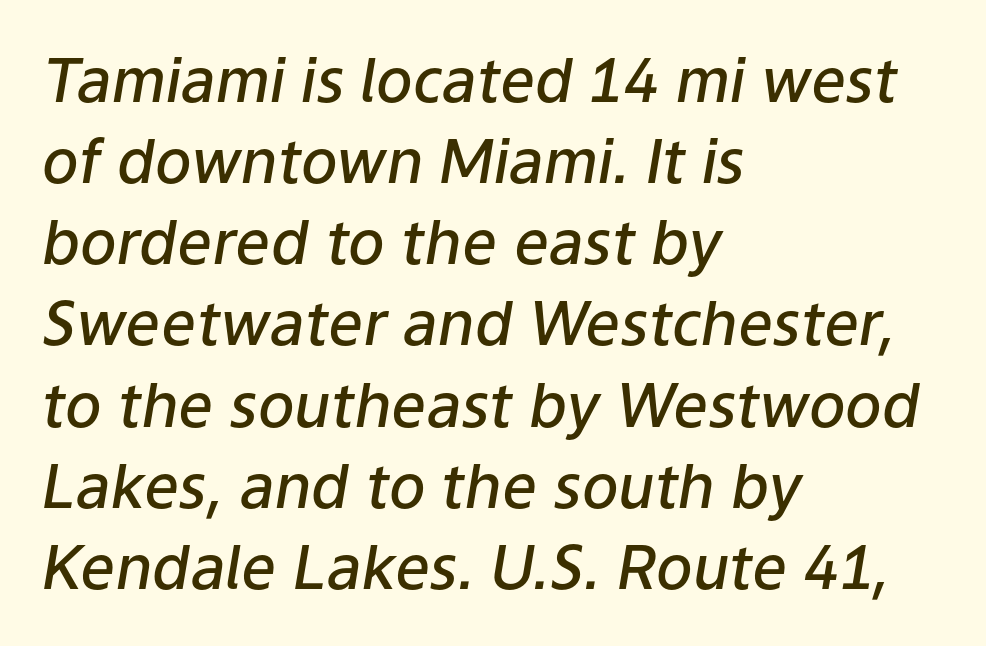
On the weight axis this lands at semibold, roughly 600. Short and long lines alike share a common starting point at left. Clear beneath every line of the passage. These lines are rendered in a variable-pitch font. Slanted lettering throughout.
